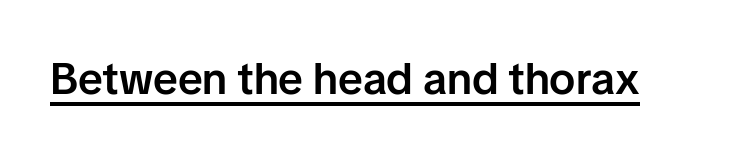
The image shows 44 px semibold sans-serif type, upright; set normal letter spacing, underlined; low stroke contrast and a medium x-height.
